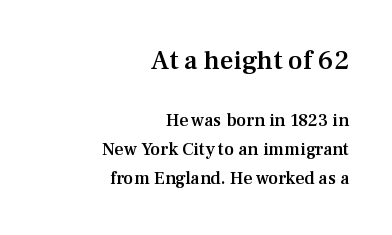
The image shows 27 px text type, upright; set right-aligned, normal line spacing (1.61x), normal letter spacing, not underlined; the first (top) block is 1.5x larger.
